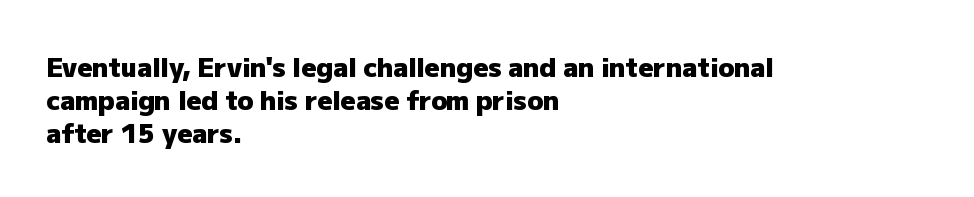
The image shows 26 px bold type, upright; set left-aligned, normal line spacing (1.26x), normal letter spacing, not underlined.
